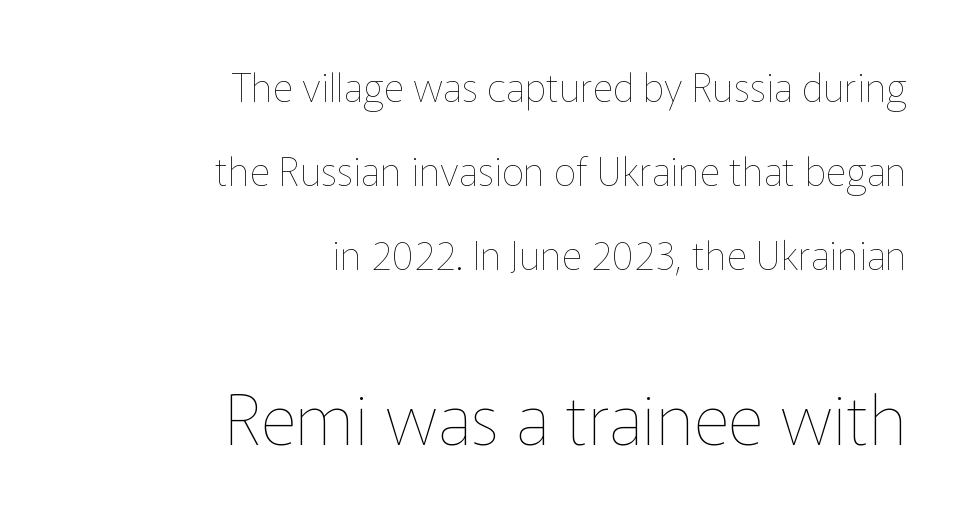
The image shows 70 px thin type, upright; set right-aligned, loose line spacing (2.1x), normal letter spacing, not underlined; the second (bottom) block is 1.75x larger; low stroke contrast and a medium x-height.
